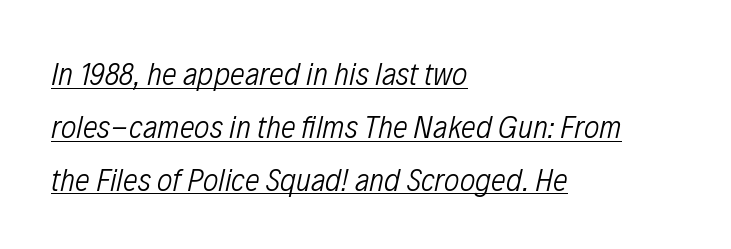
The image shows 33 px light, condensed type, italic (leaning right); set left-aligned, normal line spacing (1.6x), normal letter spacing, underlined; low stroke contrast and a medium x-height.
